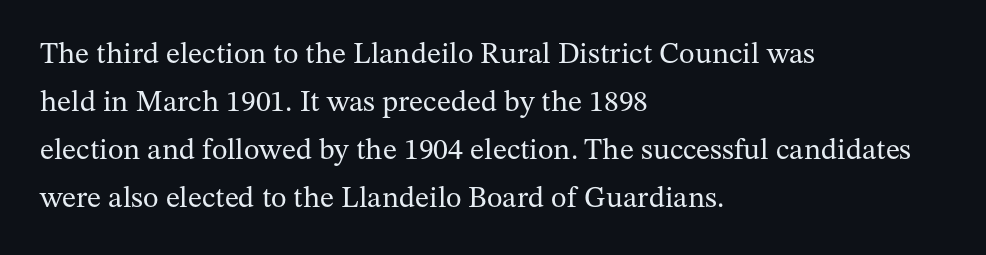
Q: Is the text bold? A: No.
Q: Is the text italic (slanted)? A: No, it is upright.
Q: Is the typeface a serif or a sans-serif typeface? A: Serif.
Q: Is the text underlined? A: No.
Q: How is the paragraph aligned? A: Left-aligned.
Q: Is the spacing between letters normal or unusually wide? A: Normal.
Q: Is the spacing between lines tight, normal or loose? A: Normal.
Q: Width (condensed, normal, or wide)? A: Normal.
Q: Stroke contrast? A: Medium.
Q: x-height? A: Medium.
Q: Monospaced? A: No.
